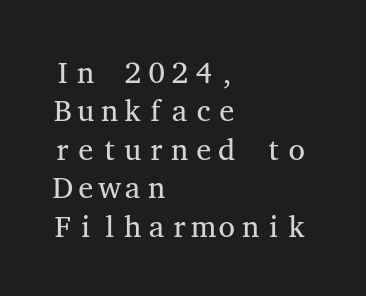
{"serif": "yes", "italic": "no", "bold": "no", "weight": "regular", "width": "wide", "stroke_contrast": "medium", "x_height": "medium", "monospaced": "yes", "underline": "no", "align": "left", "line_spacing": "normal", "line_spacing_ratio": 1.28, "letter_spacing": "normal", "letter_spacing_em": 0.0, "glyph_px": 30}
